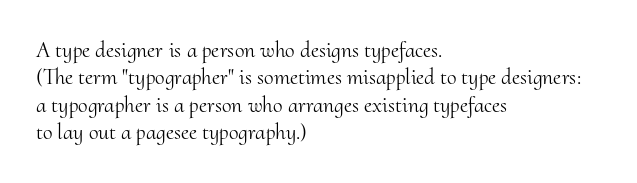
The image shows 22 px text type, upright; set left-aligned, normal line spacing (1.25x), normal letter spacing, not underlined.
